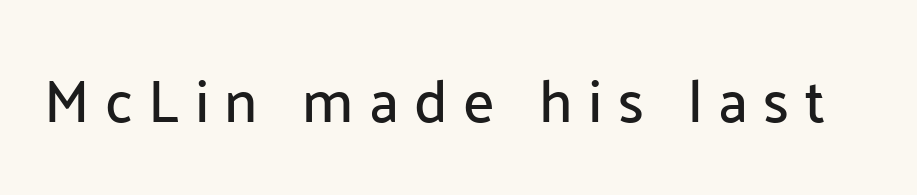
The image shows 59 px sans-serif type, upright; set unusually wide letter spacing (+0.26 em), not underlined; low stroke contrast and a medium x-height.
